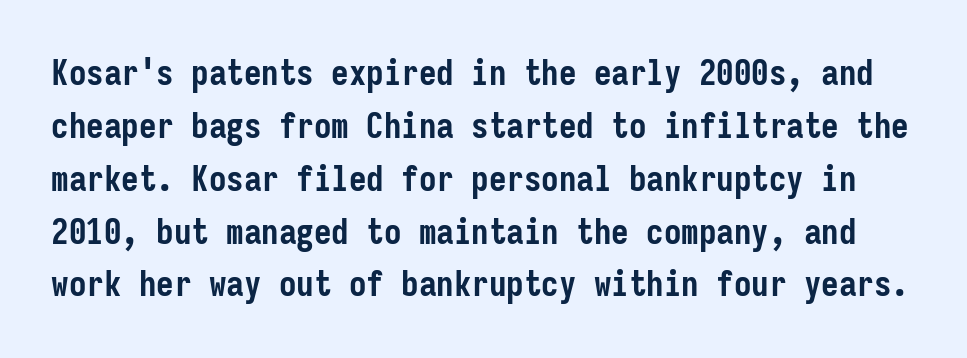
Observe the absence of serifs on each vertical stroke in this sample. What stands out about the letter spacing? Nothing — it is the standard amount. Is this a fixed-width face? Yes — each glyph sits in an identical cell. I'd describe the lettering as bold — thick and assertive.
